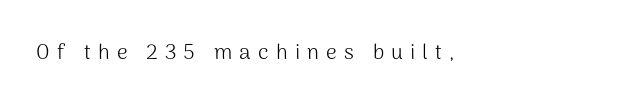
The image shows 21 px text type, upright; set unusually wide letter spacing (+0.34 em), not underlined.
